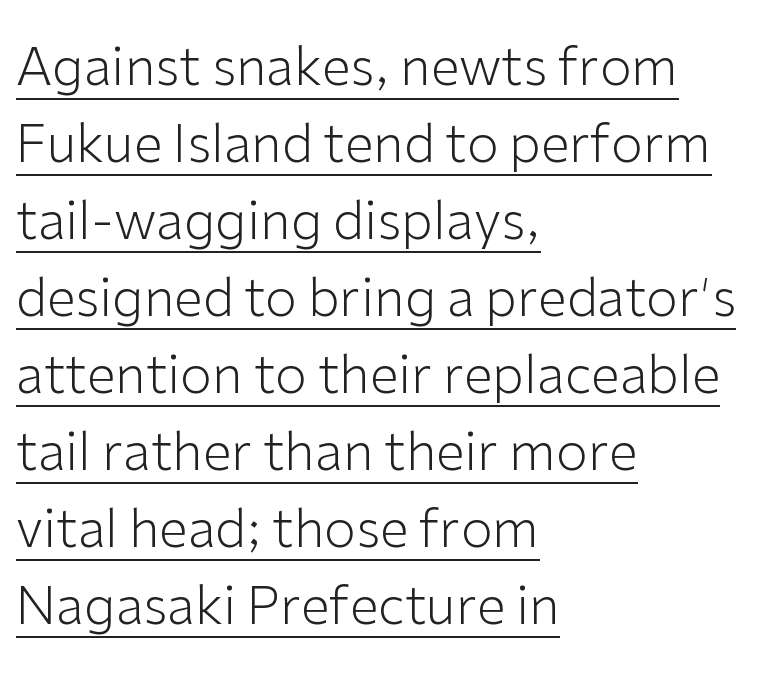
Q: Is the text bold? A: No.
Q: Is the text italic (slanted)? A: No, it is upright.
Q: Is the typeface a serif or a sans-serif typeface? A: Sans-serif.
Q: Is the text underlined? A: Yes.
Q: How is the paragraph aligned? A: Left-aligned.
Q: Is the spacing between letters normal or unusually wide? A: Normal.
Q: Is the spacing between lines tight, normal or loose? A: Normal.
Q: Width (condensed, normal, or wide)? A: Normal.
Q: Stroke contrast? A: Low.
Q: x-height? A: Medium.
Q: Monospaced? A: No.
